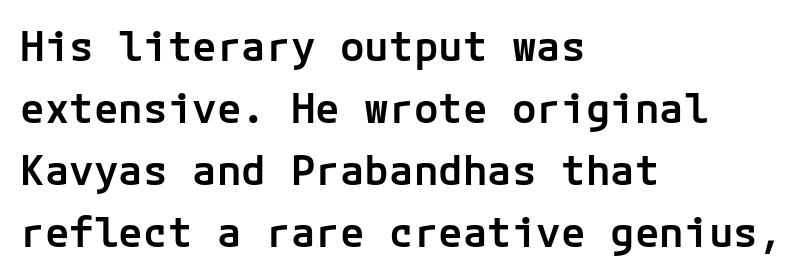
The type is set solid horizontally, with unmodified tracking. Rows of type keep a routine distance in the vertical direction. Emphasis by weight is partial: semibold. Designer's note — italics off, roman on.
